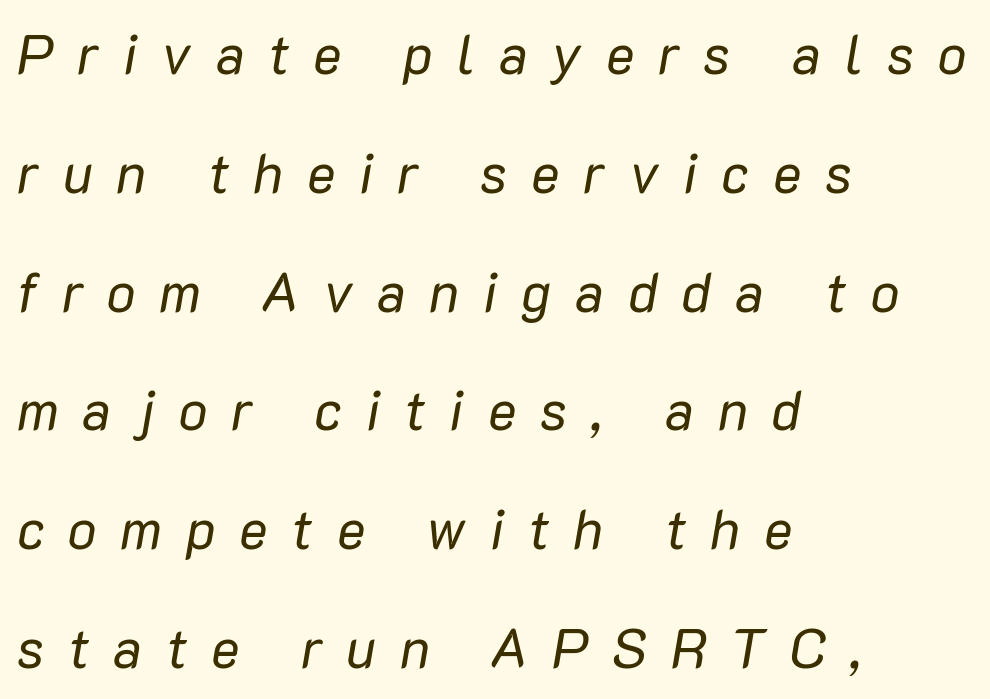
The image shows 54 px regular-weight type, italic (leaning right); set left-aligned, loose line spacing (2.2x), unusually wide letter spacing (+0.44 em), not underlined; low stroke contrast and a medium x-height.
